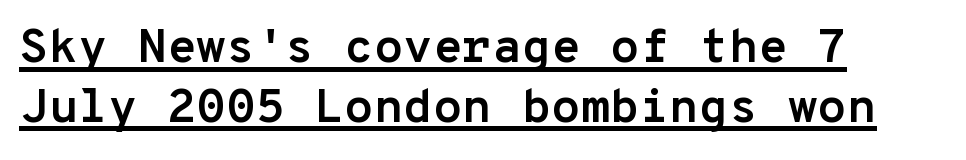
The image shows 48 px semibold sans-serif type, upright, monospaced; set left-aligned, line spacing 1.24x, normal letter spacing, underlined; low stroke contrast and a medium x-height.
